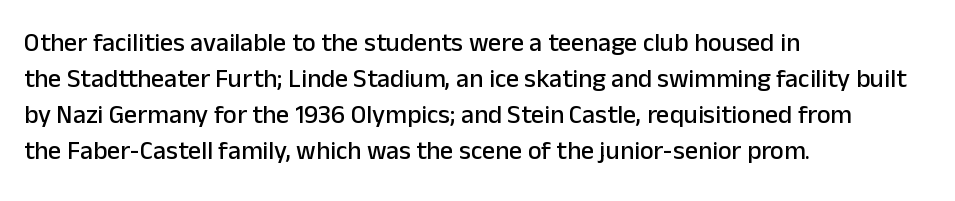
This is roman type, the default non-slanted kind. Standard letterfit; no display-style spreading of the glyphs. Evenly set lines give the paragraph a standard silhouette. The specimen omits any rule beneath the text block's lines. The paragraph shown leans on its left margin.
